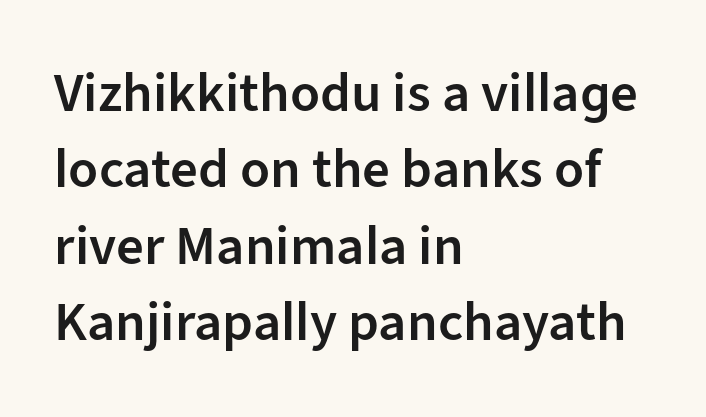
Q: Is the text bold? A: Semi-bold.
Q: Is the text italic (slanted)? A: No, it is upright.
Q: Is the typeface a serif or a sans-serif typeface? A: Sans-serif.
Q: Is the text underlined? A: No.
Q: How is the paragraph aligned? A: Left-aligned.
Q: Is the spacing between letters normal or unusually wide? A: Normal.
Q: Is the spacing between lines tight, normal or loose? A: Normal.
Q: Width (condensed, normal, or wide)? A: Normal.
Q: Stroke contrast? A: Low.
Q: x-height? A: Medium.
Q: Monospaced? A: No.
